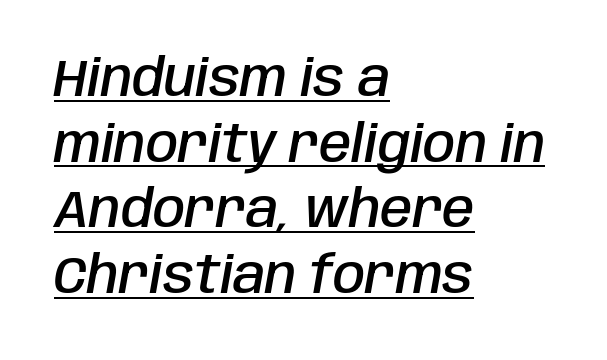
The image shows 52 px semibold, condensed type, italic (leaning right); set left-aligned, normal line spacing (1.26x), normal letter spacing, underlined; low stroke contrast and a large x-height.
